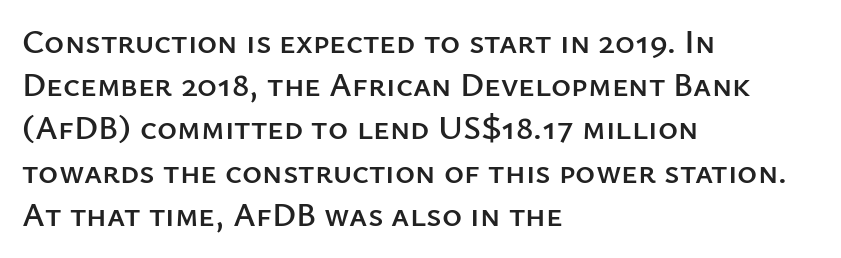
The image shows 34 px sans-serif type, upright; set left-aligned, normal line spacing (1.27x), normal letter spacing, not underlined; low stroke contrast and a medium x-height.
